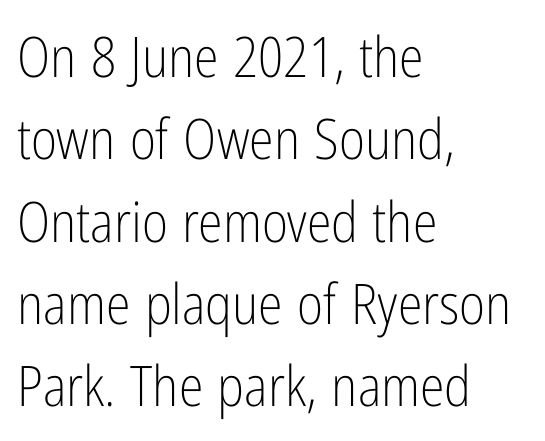
Q: Is the text bold? A: No.
Q: Is the text italic (slanted)? A: No, it is upright.
Q: Is the typeface a serif or a sans-serif typeface? A: Sans-serif.
Q: Is the text underlined? A: No.
Q: How is the paragraph aligned? A: Left-aligned.
Q: Is the spacing between letters normal or unusually wide? A: Normal.
Q: Is the spacing between lines tight, normal or loose? A: Normal.
Q: Width (condensed, normal, or wide)? A: Condensed.
Q: Stroke contrast? A: Low.
Q: x-height? A: Medium.
Q: Monospaced? A: No.
